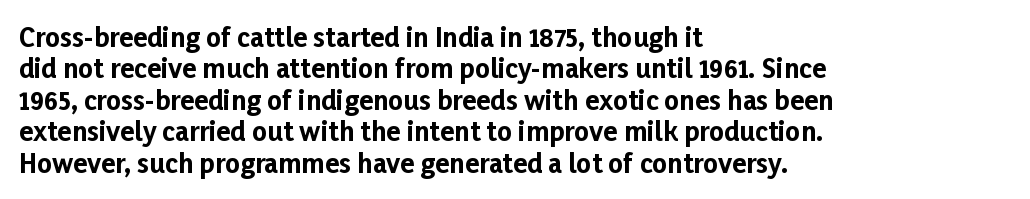
Q: Is the text bold? A: Yes.
Q: Is the text italic (slanted)? A: No, it is upright.
Q: Is the text underlined? A: No.
Q: How is the paragraph aligned? A: Left-aligned.
Q: Is the spacing between letters normal or unusually wide? A: Normal.
